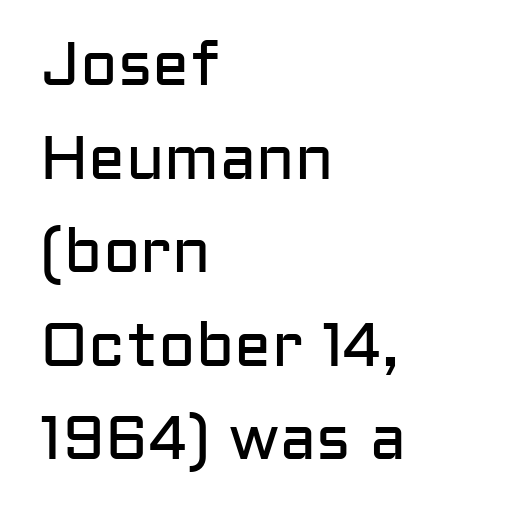
A typesetter would label this face a sans. The string is rendered with underlining switched off. Notice how descenders clear the ascenders below comfortably — that's standard leading. Ascenders rise straight up at ninety degrees. The horizontal fit of the characters is conventional and even.
